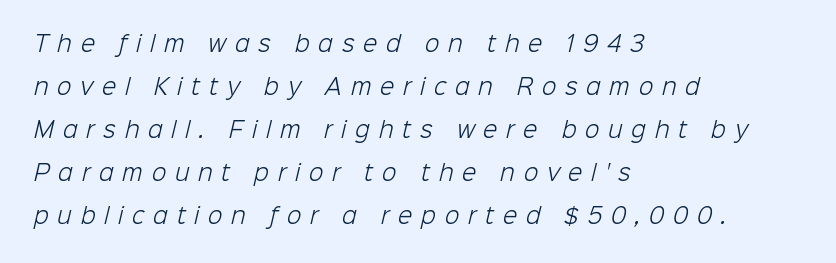
Q: Is the text bold? A: No.
Q: Is the text underlined? A: No.
Q: How is the paragraph aligned? A: Left-aligned.
Q: Is the spacing between letters normal or unusually wide? A: Unusually wide.
Q: Is the spacing between lines tight, normal or loose? A: Loose.
